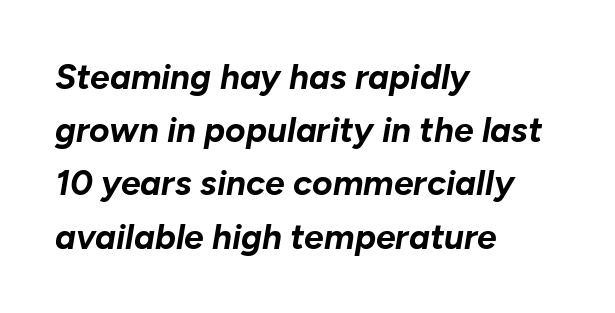
{"italic": "yes", "lean": "right", "slant_degrees": 10, "bold": "yes", "weight": "bold", "width": "normal", "stroke_contrast": "low", "x_height": "medium", "monospaced": "no", "underline": "no", "align": "left", "line_spacing": "normal", "line_spacing_ratio": 1.52, "letter_spacing": "normal", "letter_spacing_em": 0.0, "glyph_px": 35}
